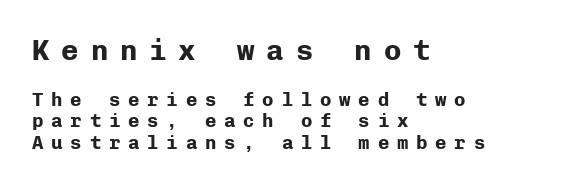
{"serif": "no", "italic": "no", "bold": "yes", "weight": "bold", "width": "normal", "stroke_contrast": "low", "x_height": "medium", "monospaced": "yes", "underline": "no", "align": "left", "line_spacing": "tight", "line_spacing_ratio": 1.13, "letter_spacing": "wide", "letter_spacing_em": 0.41, "larger_block": "first", "size_ratio": 1.53, "glyph_px": 29}
